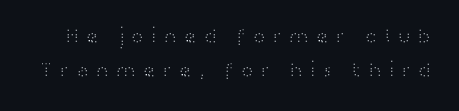
Only glyphs here, with clear space below each row. The gaps between neighbouring characters are conspicuously large. No letter is thick-stroked: the sample isn't bold. Unlike italic type, these characters show no tilt at all.
